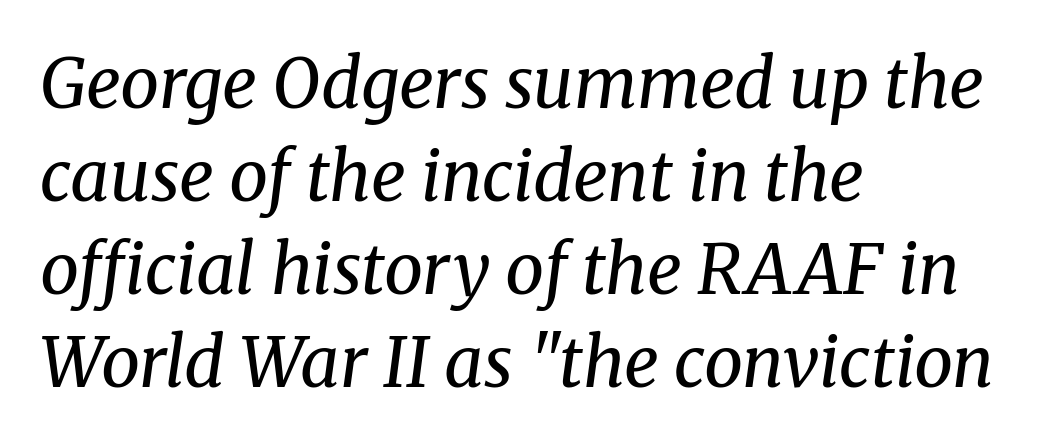
{"serif": "yes", "italic": "yes", "lean": "right", "slant_degrees": 8, "bold": "no", "weight": "regular", "width": "normal", "stroke_contrast": "medium", "x_height": "medium", "monospaced": "no", "underline": "no", "align": "left", "line_spacing": "normal", "line_spacing_ratio": 1.35, "letter_spacing": "normal", "letter_spacing_em": 0.0, "glyph_px": 69}
